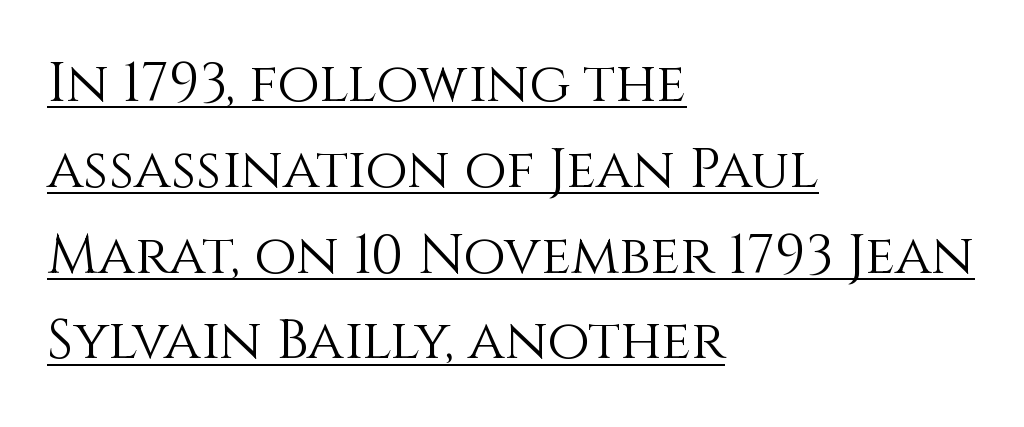
The image shows 55 px light type, upright; set left-aligned, normal line spacing (1.56x), normal letter spacing, underlined; medium stroke contrast and a large x-height.
